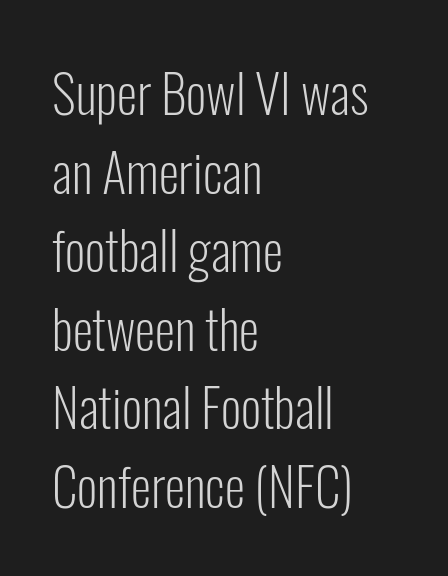
{"serif": "no", "italic": "no", "bold": "no", "weight": "light", "width": "condensed", "stroke_contrast": "low", "x_height": "medium", "monospaced": "no", "underline": "no", "align": "left", "line_spacing": "normal", "line_spacing_ratio": 1.51, "letter_spacing": "normal", "letter_spacing_em": 0.0, "glyph_px": 52}
